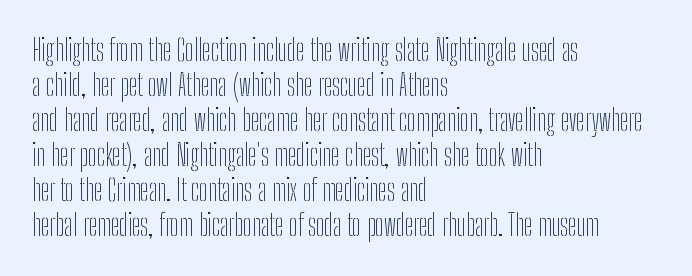
{"serif": "no", "italic": "no", "bold": "no", "weight": "thin", "width": "condensed", "stroke_contrast": "low", "x_height": "medium", "monospaced": "no", "underline": "no", "align": "left", "line_spacing_ratio": 1.21, "letter_spacing": "normal", "letter_spacing_em": 0.0, "glyph_px": 29}
